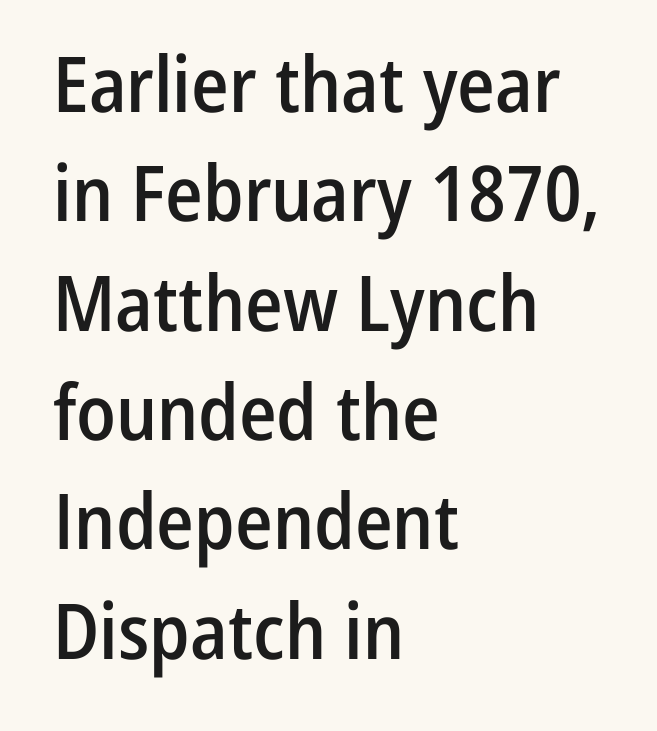
The image shows 77 px semibold, condensed sans-serif type, upright; set left-aligned, normal line spacing (1.42x), normal letter spacing, not underlined; low stroke contrast and a medium x-height.
